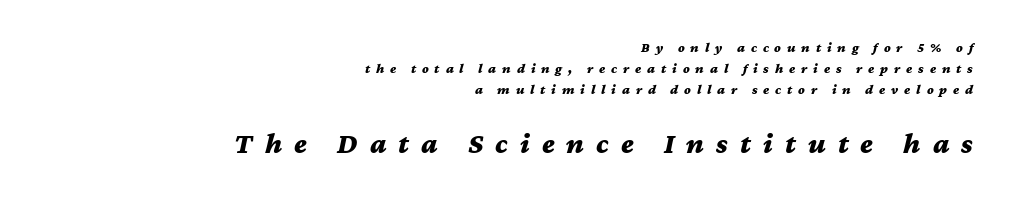
The image shows 29 px bold, wide type, italic (leaning right); set right-aligned, normal line spacing (1.5x), unusually wide letter spacing (+0.42 em), not underlined; the second (bottom) block is 2.07x larger; medium stroke contrast and a medium x-height.
